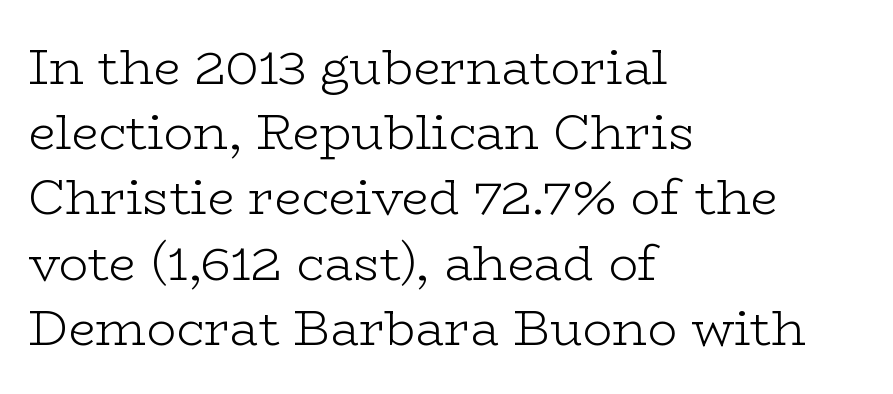
{"serif": "yes", "italic": "no", "bold": "no", "weight": "light", "width": "wide", "stroke_contrast": "low", "x_height": "medium", "monospaced": "no", "underline": "no", "align": "left", "line_spacing": "normal", "line_spacing_ratio": 1.33, "letter_spacing": "normal", "letter_spacing_em": 0.0, "glyph_px": 49}
